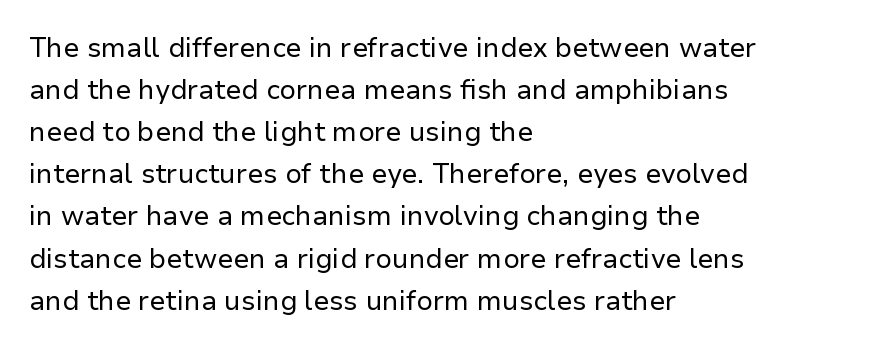
The image shows 27 px text type, upright; set left-aligned, normal line spacing (1.56x), normal letter spacing, not underlined.
